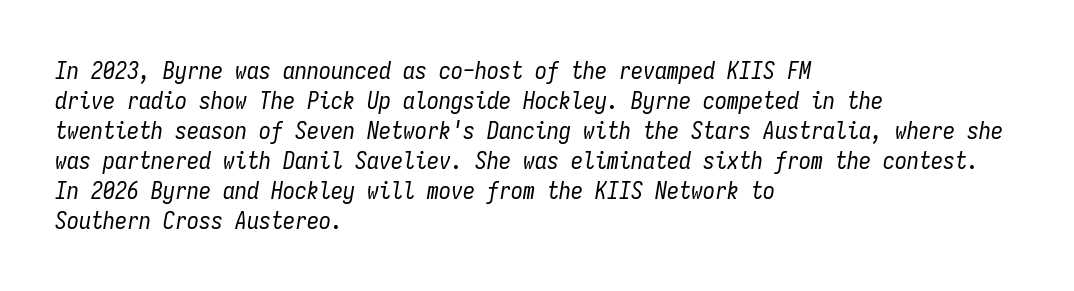
Q: Is the text bold? A: No.
Q: Is the text italic (slanted)? A: Yes, it leans right by about 9 degrees.
Q: Is the text underlined? A: No.
Q: How is the paragraph aligned? A: Left-aligned.
Q: Is the spacing between letters normal or unusually wide? A: Normal.
Q: Is the spacing between lines tight, normal or loose? A: Normal.
